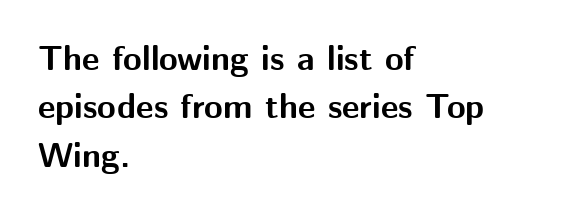
Q: Is the text bold? A: Yes.
Q: Is the text italic (slanted)? A: No, it is upright.
Q: Is the typeface a serif or a sans-serif typeface? A: Sans-serif.
Q: Is the text underlined? A: No.
Q: How is the paragraph aligned? A: Left-aligned.
Q: Is the spacing between letters normal or unusually wide? A: Normal.
Q: Is the spacing between lines tight, normal or loose? A: Normal.
Q: Width (condensed, normal, or wide)? A: Normal.
Q: Stroke contrast? A: Medium.
Q: x-height? A: Medium.
Q: Monospaced? A: No.
